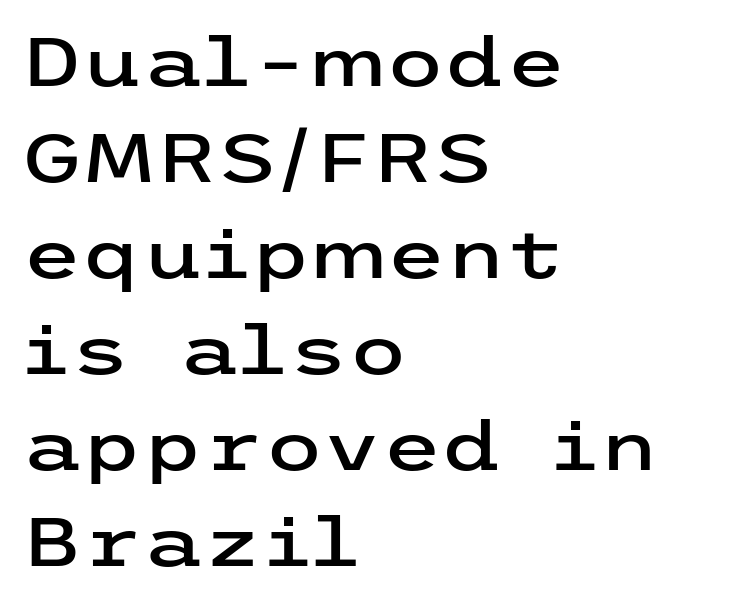
The image shows 69 px wide sans-serif type, upright; set left-aligned, normal line spacing (1.39x), normal letter spacing, not underlined; low stroke contrast and a medium x-height.
